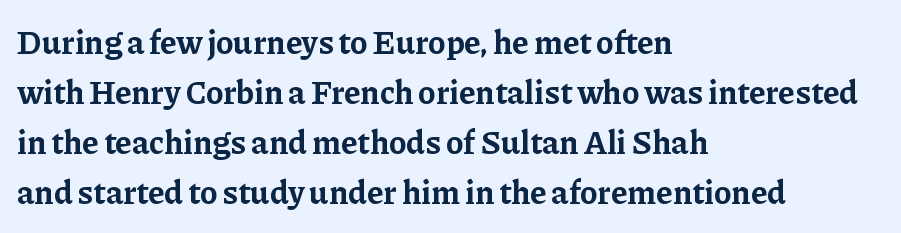
{"serif": "yes", "italic": "no", "bold": "yes", "weight": "bold", "width": "normal", "stroke_contrast": "low", "x_height": "medium", "monospaced": "no", "underline": "no", "align": "left", "line_spacing": "normal", "line_spacing_ratio": 1.52, "letter_spacing": "normal", "letter_spacing_em": 0.0, "glyph_px": 33}
